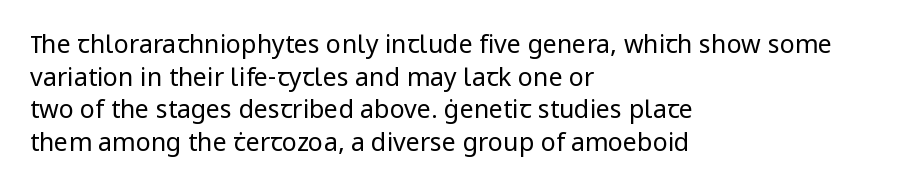
What's the leading like? Ordinary, nothing unusual. The passage shown has conventional tracking throughout. The typography opts for an upright posture over an oblique one. The passage is arranged the way most books set body copy — flush left.
